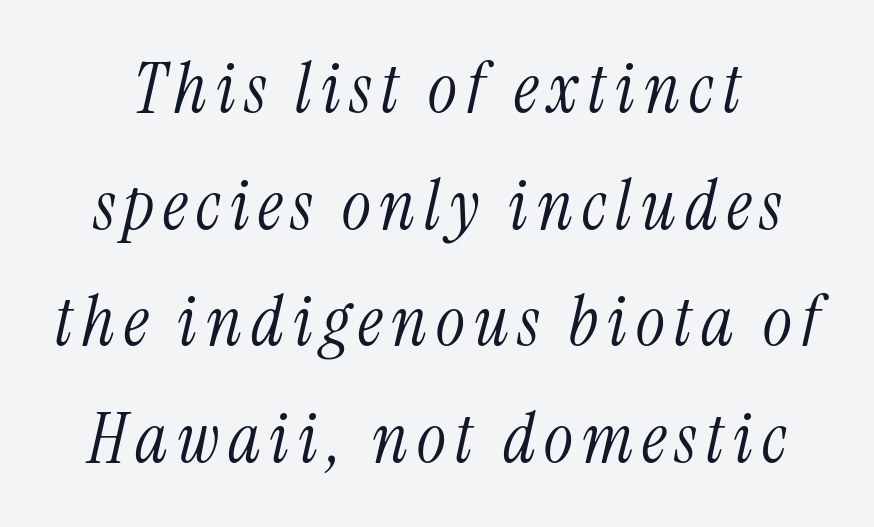
Posture: slanted. Weight: in the light-to-regular range. The letters carry serifs — small finishing strokes at the ends of their stems. These lines are rendered in a variable-pitch font. The gap between lines stays unmarked.
